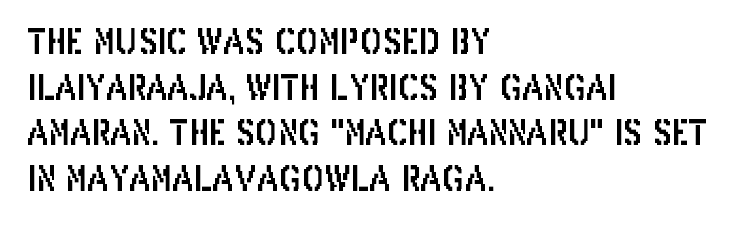
The image shows 34 px condensed sans-serif type, upright; set left-aligned, normal line spacing (1.34x), normal letter spacing, not underlined; low stroke contrast and a large x-height.
